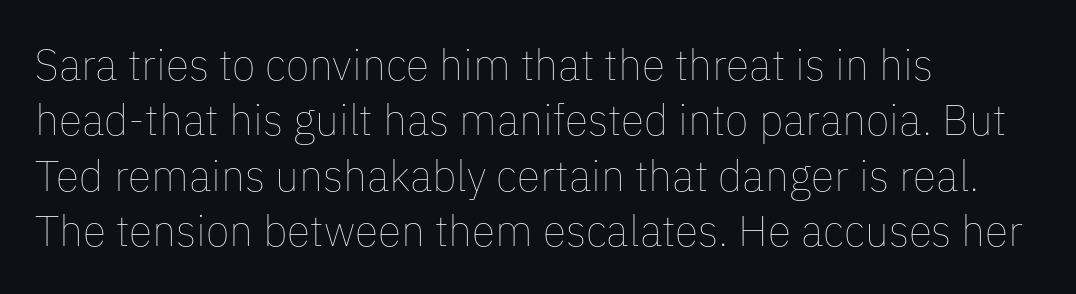
Unmarked baselines from the first word to the last. The lines sit at an ordinary, default distance from one another. Students, note that the glyphs here touch the page at normal intervals. The characters are drawn with everyday or finer stroke widths.
